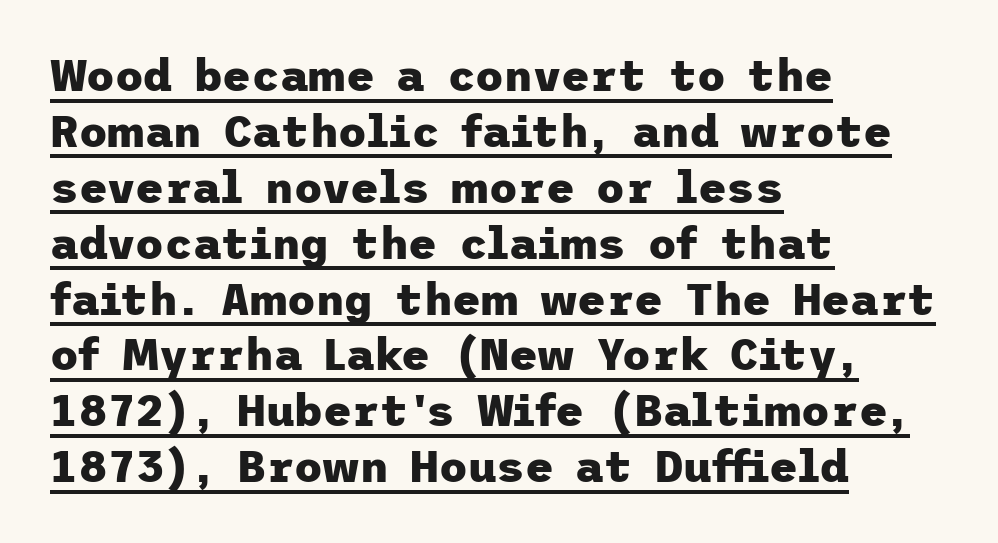
The image shows 44 px heavy sans-serif type, upright; set left-aligned, normal line spacing (1.27x), normal letter spacing, underlined; low stroke contrast and a medium x-height.
